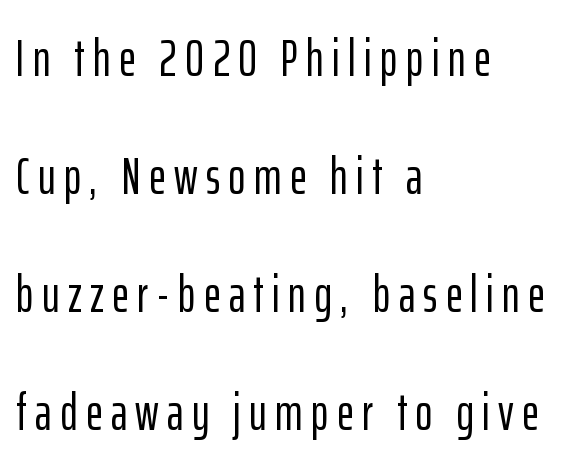
Loosely led — the rows are spread out. Every stem runs plumb, perpendicular to the baseline. A student would call this left alignment; a typographer would say flush left, rag right. Type style note: lacks serifs. Proportional: the letters do not fall into vertical columns. Lines of text with bare space underneath.
